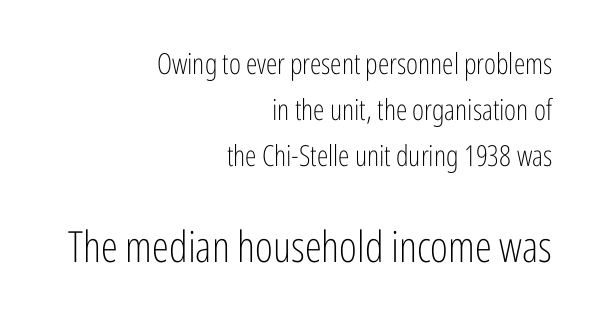
{"serif": "no", "italic": "no", "bold": "no", "weight": "light", "width": "condensed", "stroke_contrast": "low", "x_height": "medium", "monospaced": "no", "underline": "no", "align": "right", "line_spacing": "normal", "line_spacing_ratio": 1.59, "letter_spacing": "normal", "letter_spacing_em": 0.0, "larger_block": "second", "size_ratio": 1.48, "glyph_px": 43}
